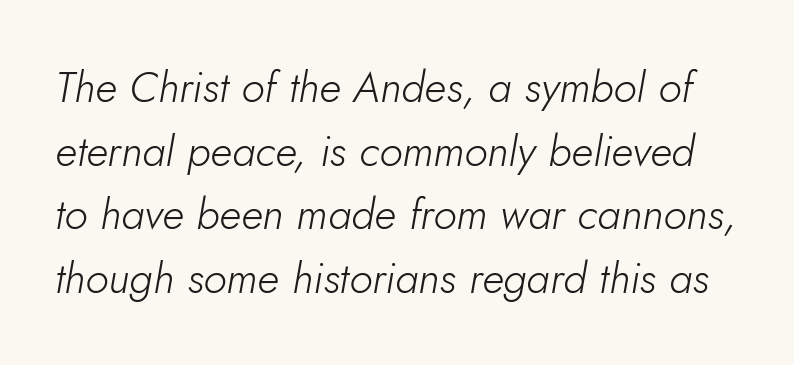
Clear beneath every line of the passage. Is this a heavy cut? Hardly; it is regular or lighter. Is the type slanted? Yes — the strokes lean at a clear angle. The rendering keeps characters at their native spacing. Here the designer chose a conventional face with non-uniform glyph widths. Each new line begins a customary step beneath the previous one.
